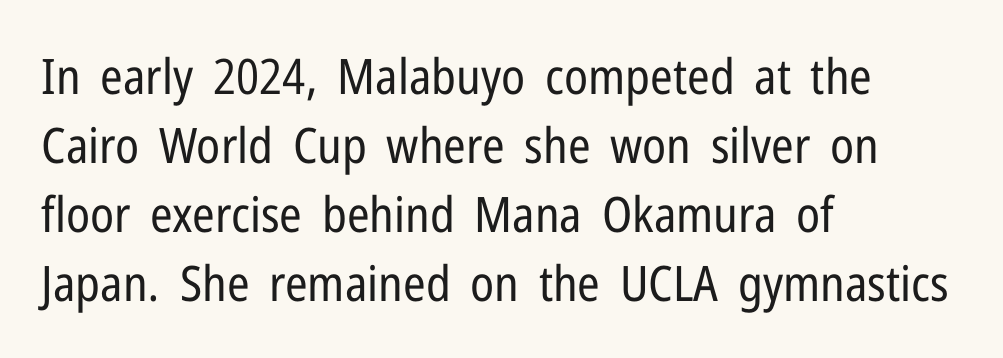
The image shows 49 px regular-weight, condensed sans-serif type, upright; set left-aligned, normal line spacing (1.41x), normal letter spacing, not underlined; low stroke contrast and a medium x-height.
